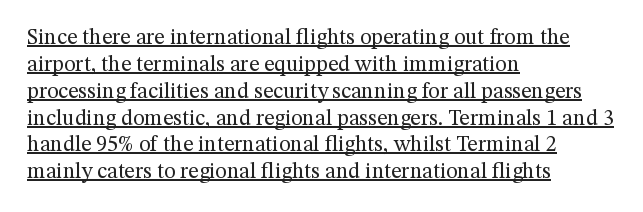
A student would call this left alignment; a typographer would say flush left, rag right. Vertical stems look standard width or narrower in stroke. Glyph-to-glyph distance matches everyday printed text. Posture: upright roman. Students, observe the line beneath the letters — that is underlining.
